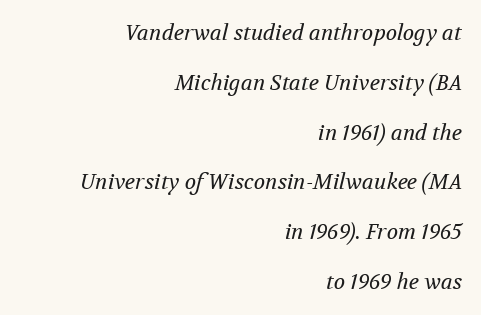
The image shows 21 px text type, italic (leaning right); set right-aligned, loose line spacing (2.37x), normal letter spacing, not underlined.
